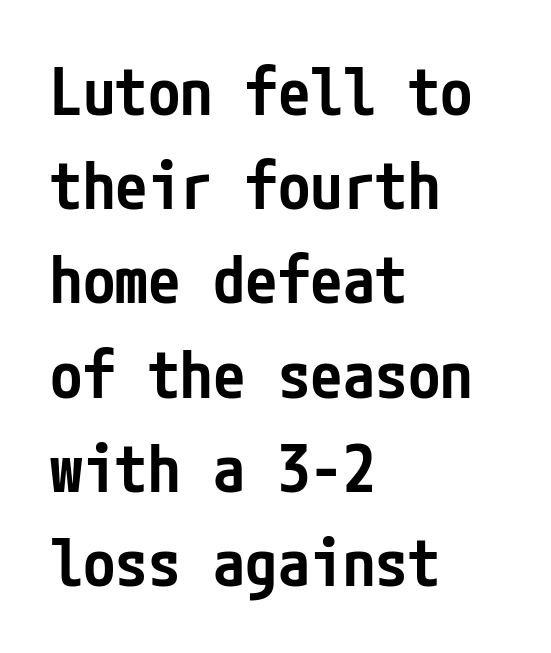
Q: Is the text bold? A: Semi-bold.
Q: Is the text italic (slanted)? A: No, it is upright.
Q: Is the typeface a serif or a sans-serif typeface? A: Sans-serif.
Q: Is the text underlined? A: No.
Q: How is the paragraph aligned? A: Left-aligned.
Q: Is the spacing between letters normal or unusually wide? A: Normal.
Q: Is the spacing between lines tight, normal or loose? A: Normal.
Q: Width (condensed, normal, or wide)? A: Condensed.
Q: Stroke contrast? A: Low.
Q: x-height? A: Medium.
